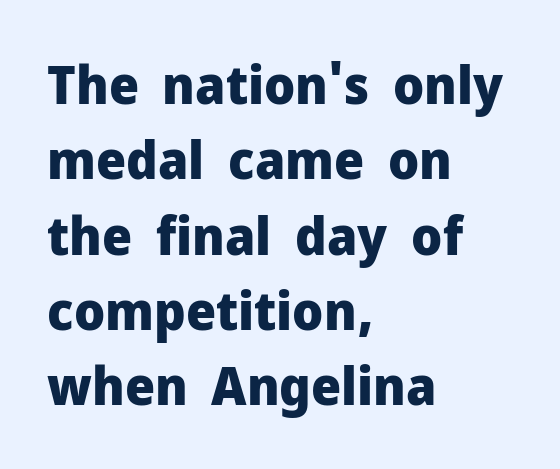
Q: Is the text bold? A: Yes.
Q: Is the text italic (slanted)? A: No, it is upright.
Q: Is the typeface a serif or a sans-serif typeface? A: Sans-serif.
Q: Is the text underlined? A: No.
Q: How is the paragraph aligned? A: Left-aligned.
Q: Is the spacing between letters normal or unusually wide? A: Normal.
Q: Is the spacing between lines tight, normal or loose? A: Normal.
Q: Width (condensed, normal, or wide)? A: Normal.
Q: Stroke contrast? A: Low.
Q: x-height? A: Medium.
Q: Monospaced? A: No.
